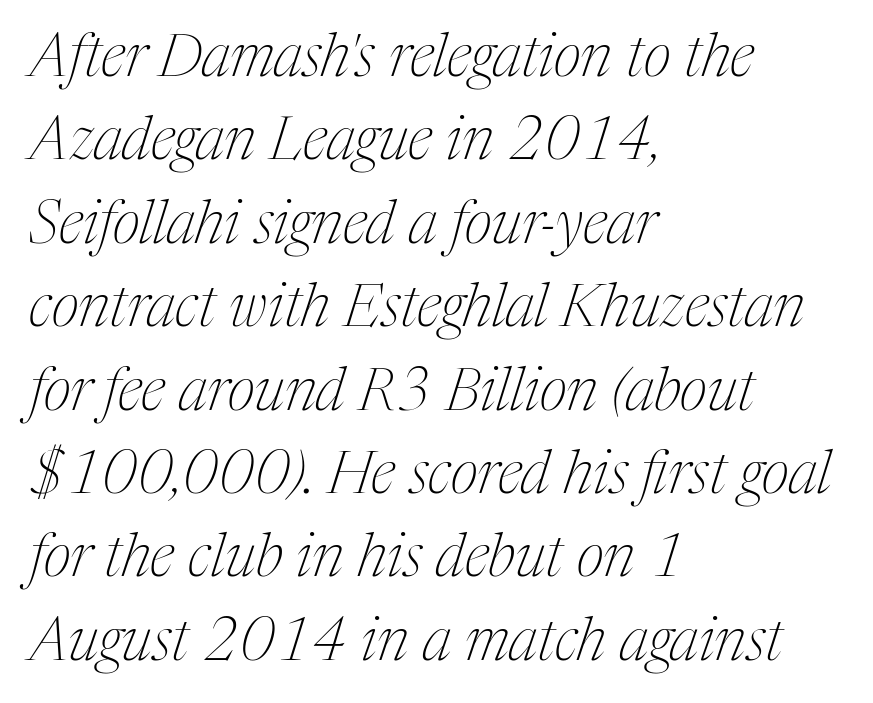
Q: Is the text bold? A: No.
Q: Is the text italic (slanted)? A: Yes, it leans right by about 17 degrees.
Q: Is the typeface a serif or a sans-serif typeface? A: Serif.
Q: Is the text underlined? A: No.
Q: How is the paragraph aligned? A: Left-aligned.
Q: Is the spacing between letters normal or unusually wide? A: Normal.
Q: Is the spacing between lines tight, normal or loose? A: Normal.
Q: Width (condensed, normal, or wide)? A: Condensed.
Q: Stroke contrast? A: Medium.
Q: x-height? A: Medium.
Q: Monospaced? A: No.
